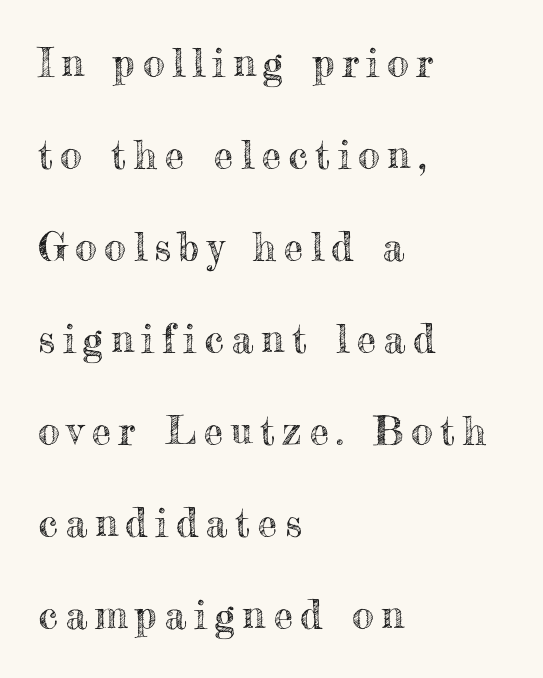
{"italic": "no", "width": "normal", "x_height": "small", "monospaced": "no", "underline": "no", "align": "left", "line_spacing": "loose", "line_spacing_ratio": 2.36, "letter_spacing": "wide", "letter_spacing_em": 0.2, "glyph_px": 39}
